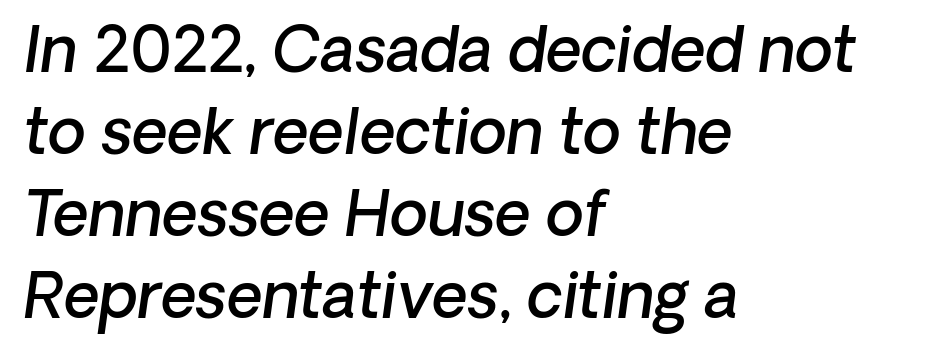
Q: Is the text bold? A: Semi-bold.
Q: Is the text italic (slanted)? A: Yes, it leans right by about 8 degrees.
Q: Is the text underlined? A: No.
Q: How is the paragraph aligned? A: Left-aligned.
Q: Is the spacing between letters normal or unusually wide? A: Normal.
Q: Is the spacing between lines tight, normal or loose? A: Normal.
Q: Width (condensed, normal, or wide)? A: Normal.
Q: Stroke contrast? A: Low.
Q: x-height? A: Medium.
Q: Monospaced? A: No.
